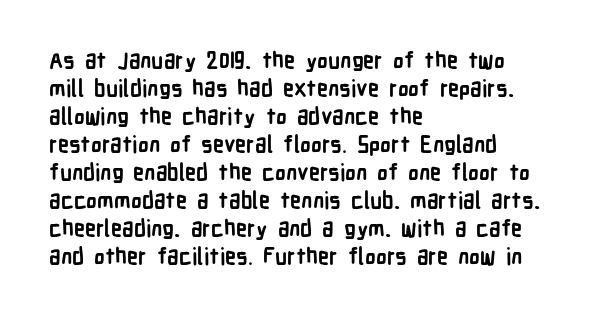
{"italic": "no", "bold": "yes", "underline": "no", "align": "left", "line_spacing": "normal", "line_spacing_ratio": 1.27, "letter_spacing": "normal", "letter_spacing_em": 0.0, "glyph_px": 22}
